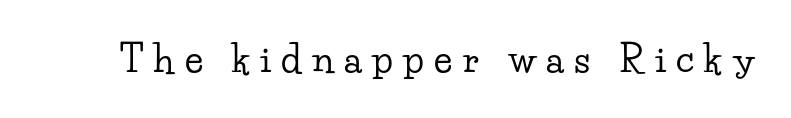
The foot of each line stays bare and open. The rendering shows small feet on the letterforms — a serif design. Glyph-to-glyph distance is far greater than everyday printed text. These lines are rendered in a variable-pitch font. The font's upright variant was chosen for this text.
